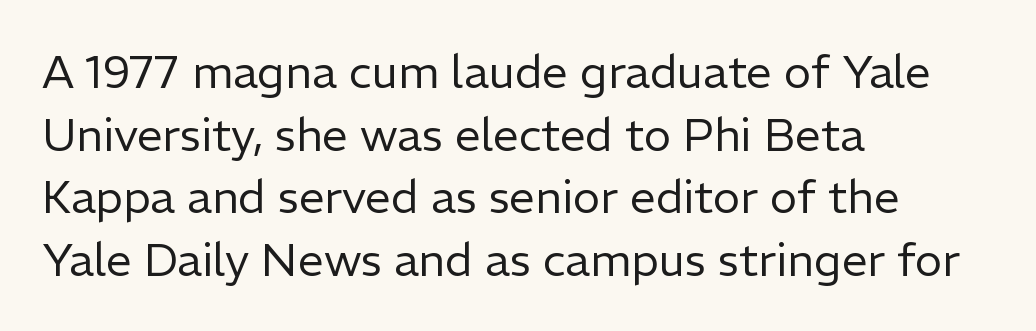
The image shows 46 px regular-weight sans-serif type, upright; set left-aligned, normal line spacing (1.36x), normal letter spacing, not underlined; low stroke contrast and a medium x-height.
